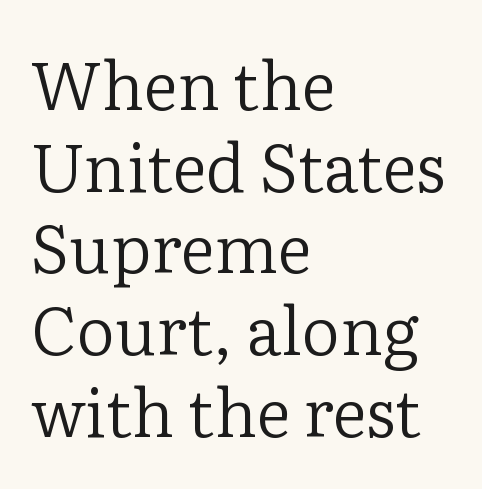
The image shows 67 px regular-weight serif type, upright; set left-aligned, line spacing 1.22x, normal letter spacing, not underlined; low stroke contrast and a medium x-height.
